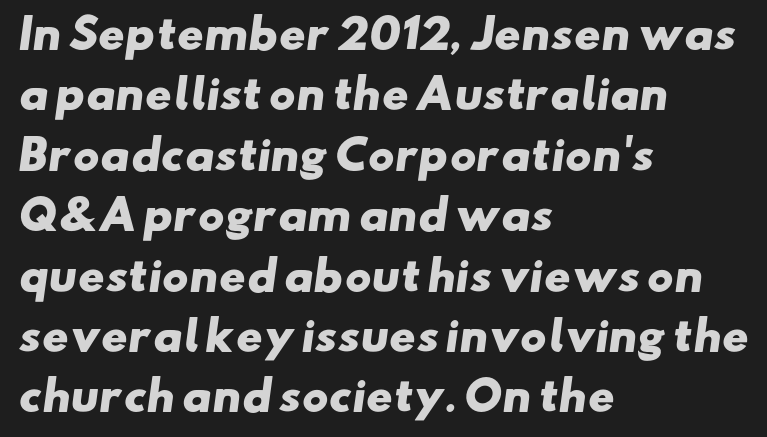
Does the type have serifs? No, each stem ends abruptly. Casual observation: everything's shoved over to the left. Between one letter and the next there's only the usual sliver of space. No word sits above an underline. You could not count columns in this text — the font is proportionally spaced. In terms of leading, this rendering sits right in the middle.
